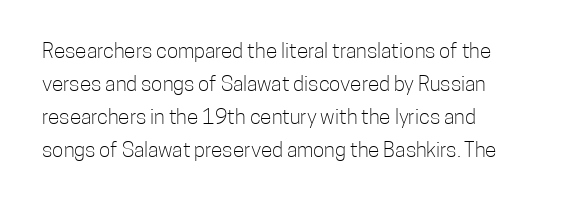
{"italic": "no", "bold": "no", "underline": "no", "align": "left", "line_spacing": "normal", "line_spacing_ratio": 1.57, "letter_spacing": "normal", "letter_spacing_em": 0.0, "glyph_px": 21}
